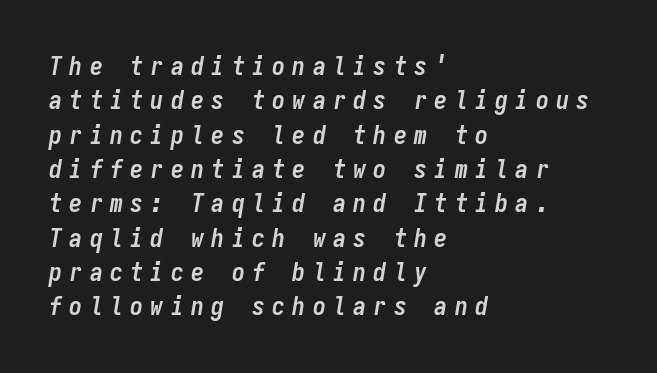
{"italic": "yes", "lean": "right", "slant_degrees": 9, "bold": "yes", "underline": "no", "align": "left", "line_spacing": "normal", "line_spacing_ratio": 1.32, "letter_spacing": "wide", "letter_spacing_em": 0.28, "glyph_px": 26}
